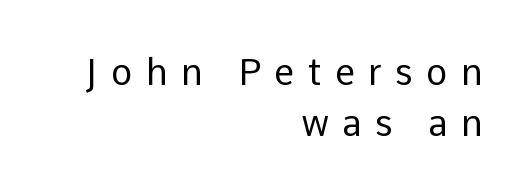
The image shows 36 px regular-weight sans-serif type, upright; set right-aligned, normal line spacing (1.41x), unusually wide letter spacing (+0.37 em), not underlined; low stroke contrast and a medium x-height.
